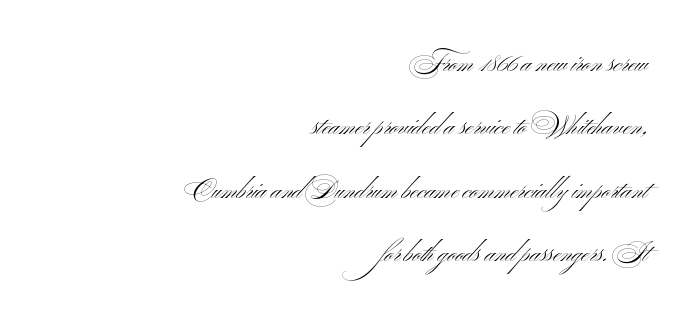
The image shows 26 px text type; set right-aligned, loose line spacing (2.44x), normal letter spacing, not underlined.
